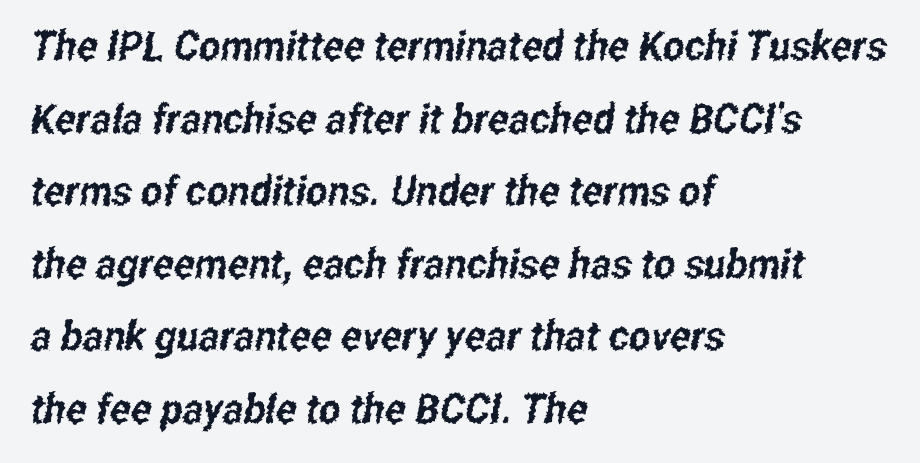
Q: Is the typeface a serif or a sans-serif typeface? A: Sans-serif.
Q: Is the text underlined? A: No.
Q: How is the paragraph aligned? A: Left-aligned.
Q: Is the spacing between letters normal or unusually wide? A: Normal.
Q: Width (condensed, normal, or wide)? A: Condensed.
Q: Stroke contrast? A: Low.
Q: x-height? A: Medium.
Q: Monospaced? A: No.
